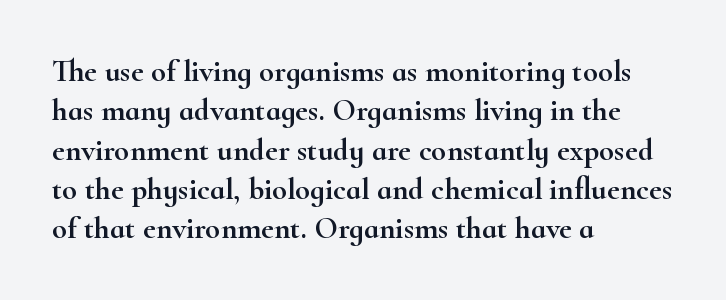
Does extra space separate the letters? No, they use regular spacing. Classification — serif. Summary of vertical rhythm: regular, with standard interline spacing. The ragged edge is on the right, which tells us the setting is flush left. The space directly below the letters is spotless. Varying glyph widths throughout — classic text-font behaviour.
